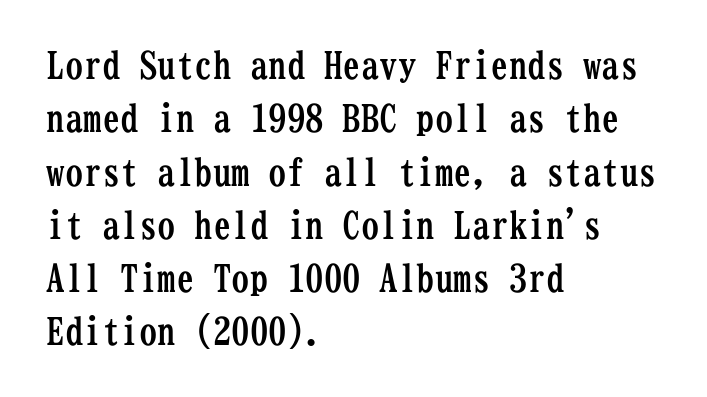
Q: Is the text bold? A: Yes.
Q: Is the text italic (slanted)? A: No, it is upright.
Q: Is the typeface a serif or a sans-serif typeface? A: Serif.
Q: Is the text underlined? A: No.
Q: How is the paragraph aligned? A: Left-aligned.
Q: Is the spacing between letters normal or unusually wide? A: Normal.
Q: Is the spacing between lines tight, normal or loose? A: Normal.
Q: Width (condensed, normal, or wide)? A: Condensed.
Q: Stroke contrast? A: Low.
Q: x-height? A: Medium.
Q: Monospaced? A: Yes.
